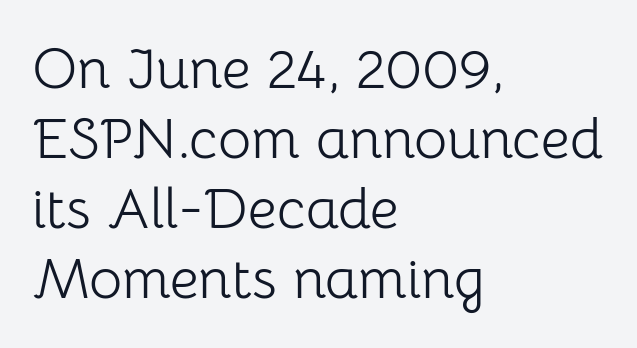
The image shows 57 px light sans-serif type, upright; set left-aligned, line spacing 1.23x, normal letter spacing, not underlined; low stroke contrast and a medium x-height.
